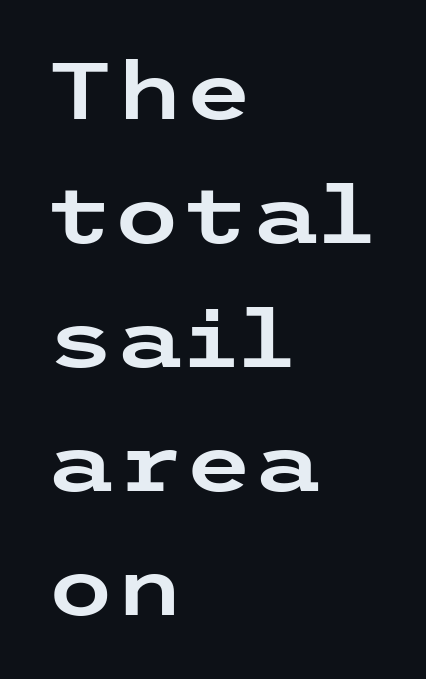
{"serif": "no", "italic": "no", "width": "wide", "stroke_contrast": "low", "x_height": "medium", "underline": "no", "align": "left", "line_spacing": "normal", "line_spacing_ratio": 1.57, "letter_spacing": "normal", "letter_spacing_em": 0.0, "glyph_px": 79}
